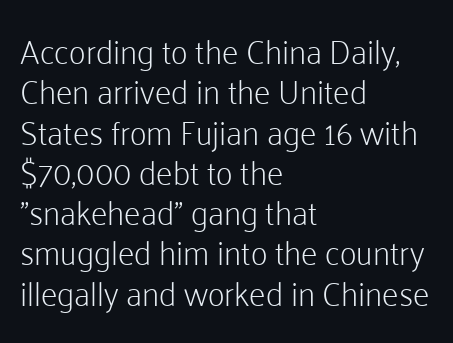
Which margin do the lines hug? The left one — the right edge is uneven. Rendered with straight, roman letterforms. The letters advance in unequal steps, a hallmark of proportional type. The type is set solid horizontally, with unmodified tracking.
